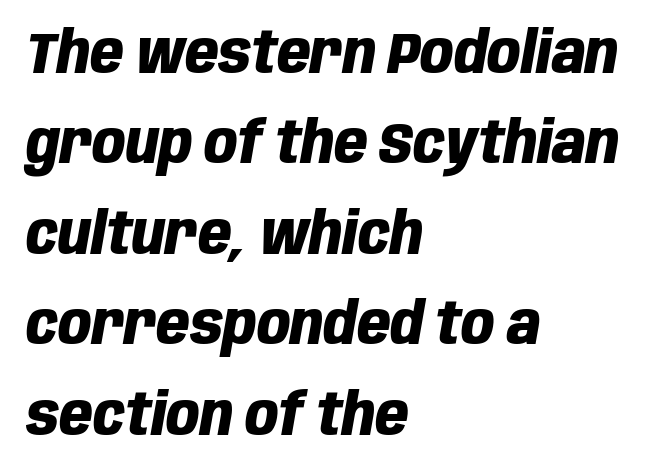
Descender tails drop into unmarked territory. Evenly set lines give the paragraph a standard silhouette. Notice how the passage keeps a crisp vertical edge on the left only. You could not count columns in this text — the font is proportionally spaced. The axis of the letterforms is tilted away from vertical.
